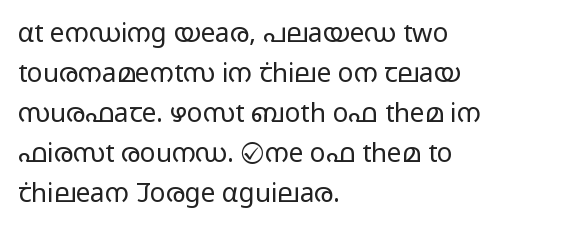
Q: Is the text bold? A: No.
Q: Is the text italic (slanted)? A: No, it is upright.
Q: Is the text underlined? A: No.
Q: How is the paragraph aligned? A: Left-aligned.
Q: Is the spacing between letters normal or unusually wide? A: Normal.
Q: Is the spacing between lines tight, normal or loose? A: Normal.
